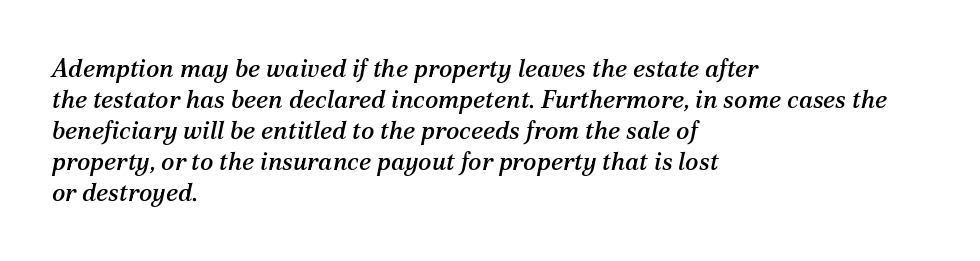
The image shows 25 px text type, italic (leaning right); set left-aligned, line spacing 1.24x, normal letter spacing, not underlined.
